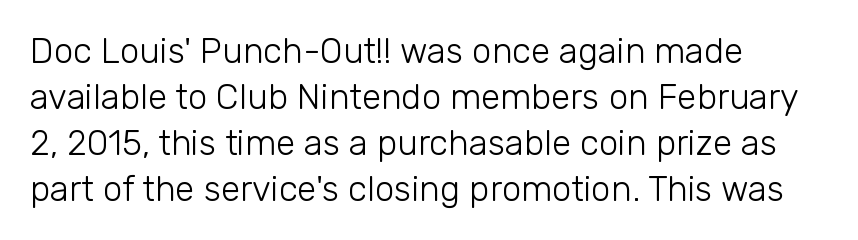
A roman cut, with each character standing at attention. The font family rendered here belongs to the sans-serif group. Here the designer chose a conventional face with non-uniform glyph widths. Honestly, there is no underline to notice here at all. Unbolded letterforms with no extra heft.
